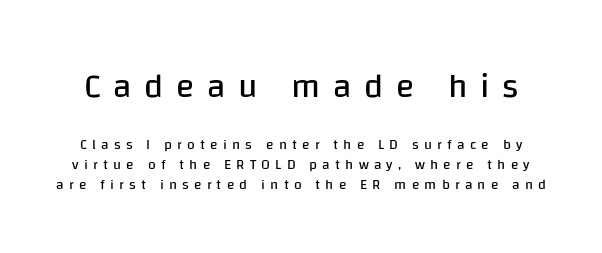
{"serif": "no", "italic": "no", "bold": "no", "weight": "regular", "width": "normal", "stroke_contrast": "low", "x_height": "large", "monospaced": "no", "underline": "no", "line_spacing": "normal", "line_spacing_ratio": 1.43, "letter_spacing": "wide", "letter_spacing_em": 0.37, "larger_block": "first", "size_ratio": 2.43, "glyph_px": 34}
